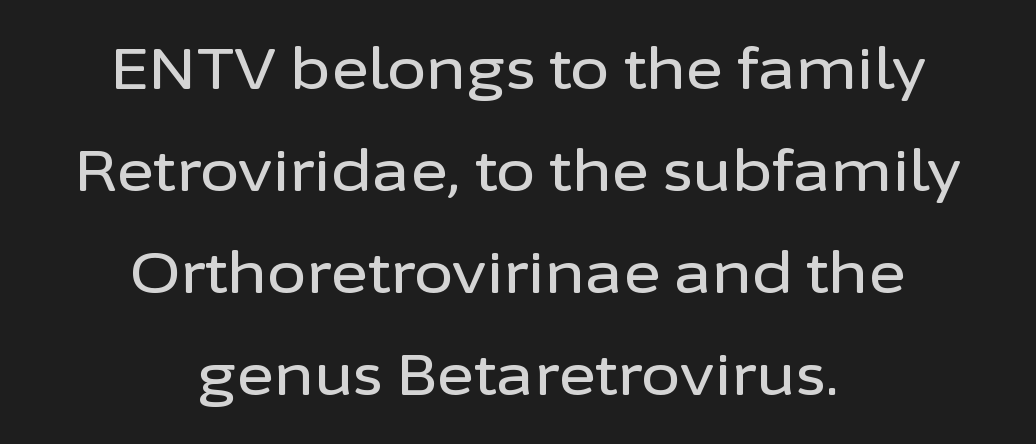
Rule under the text: the space is simply empty. Is the letter spacing exaggerated? No — it looks like the ordinary default. Typeset on center — no edge is straight. Do the characters align in a grid? No, the font is proportional. These lines are composed in type without serifs. Characters remain perfectly vertical along every line.
